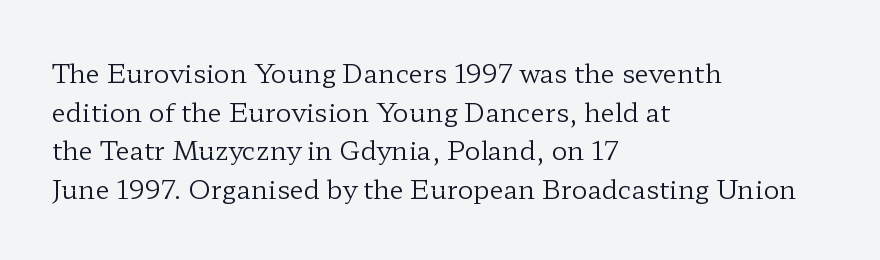
Q: Is the text bold? A: No.
Q: Is the text italic (slanted)? A: No, it is upright.
Q: Is the text underlined? A: No.
Q: How is the paragraph aligned? A: Left-aligned.
Q: Is the spacing between letters normal or unusually wide? A: Normal.
Q: Is the spacing between lines tight, normal or loose? A: Normal.
